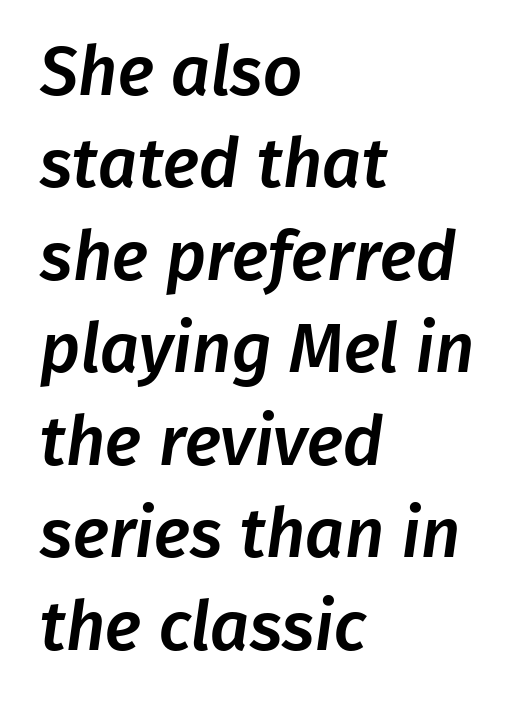
The image shows 69 px sans-serif type; set left-aligned, normal line spacing (1.34x), normal letter spacing, not underlined; low stroke contrast and a medium x-height.
